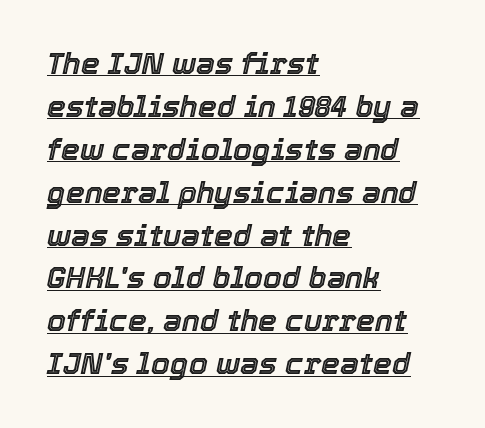
The type is set solid horizontally, with unmodified tracking. The rendering uses natural spacing where letterforms have individual widths. Tall strokes in this sample are angled rather than plumb. These lines are set flush left with a ragged right edge. Vertical spacing — default.
